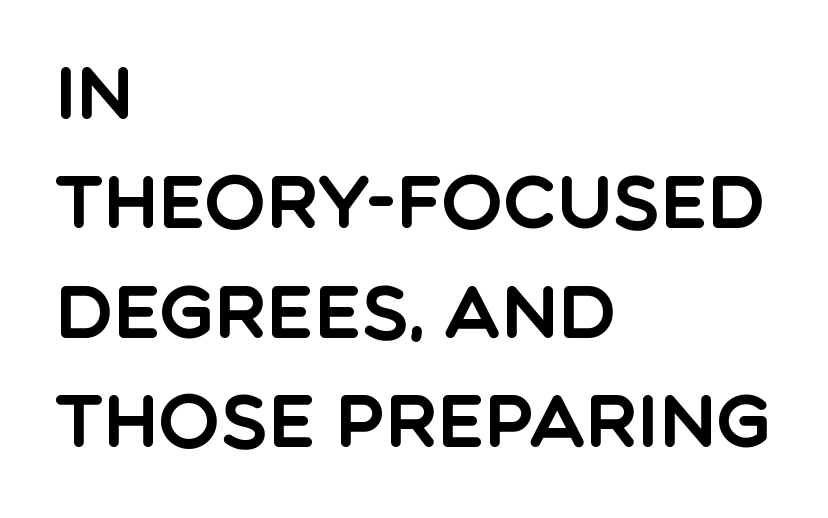
Q: Is the text italic (slanted)? A: No, it is upright.
Q: Is the typeface a serif or a sans-serif typeface? A: Sans-serif.
Q: Is the text underlined? A: No.
Q: How is the paragraph aligned? A: Left-aligned.
Q: Is the spacing between letters normal or unusually wide? A: Normal.
Q: Is the spacing between lines tight, normal or loose? A: Normal.
Q: Width (condensed, normal, or wide)? A: Normal.
Q: x-height? A: Large.
Q: Monospaced? A: No.
